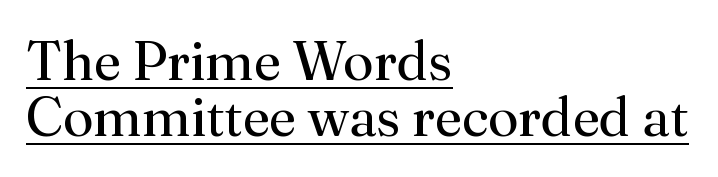
{"serif": "yes", "italic": "no", "bold": "no", "weight": "regular", "width": "normal", "stroke_contrast": "medium", "x_height": "small", "monospaced": "no", "underline": "yes", "align": "left", "line_spacing": "tight", "line_spacing_ratio": 1.01, "letter_spacing": "normal", "letter_spacing_em": 0.0, "glyph_px": 55}
